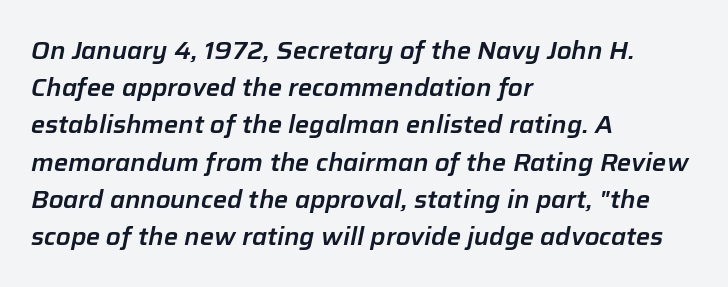
The image shows 24 px text type, italic (leaning right); set left-aligned, normal line spacing (1.55x), normal letter spacing, not underlined.
